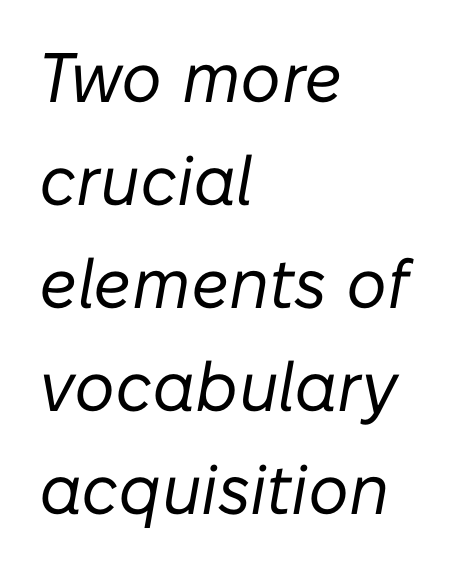
{"italic": "yes", "lean": "right", "slant_degrees": 10, "bold": "no", "weight": "regular", "width": "normal", "stroke_contrast": "low", "x_height": "medium", "monospaced": "no", "underline": "no", "align": "left", "line_spacing": "normal", "line_spacing_ratio": 1.47, "letter_spacing": "normal", "letter_spacing_em": 0.0, "glyph_px": 70}
